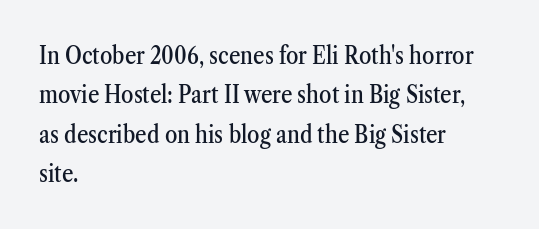
The setting favours the left margin, as ordinary paragraphs usually do. Is there any slant? The stems are plumb. A bare baseline throughout the passage. The letterforms sit shoulder to shoulder at normal distance. These lines sit exactly where default settings would place them.
